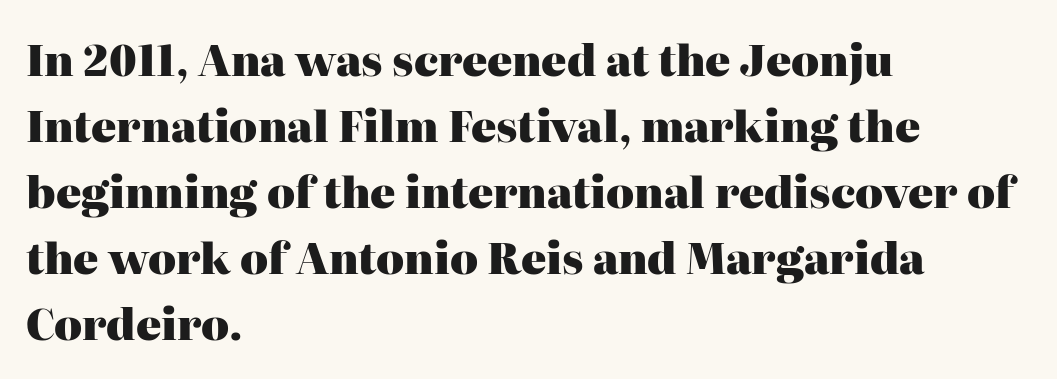
{"serif": "yes", "italic": "no", "bold": "yes", "weight": "heavy", "width": "normal", "stroke_contrast": "high", "x_height": "medium", "monospaced": "no", "underline": "no", "align": "left", "line_spacing": "normal", "line_spacing_ratio": 1.57, "letter_spacing": "normal", "letter_spacing_em": 0.0, "glyph_px": 42}
